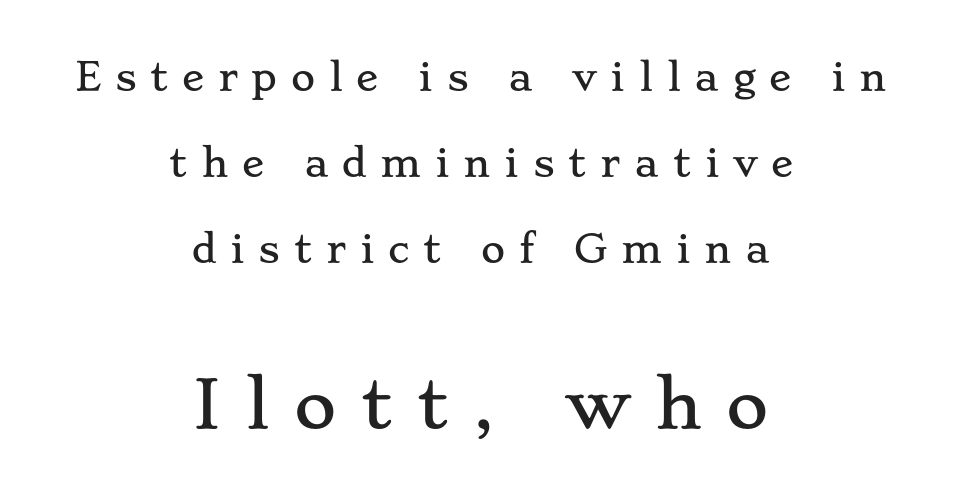
Q: Is the text italic (slanted)? A: No, it is upright.
Q: Is the typeface a serif or a sans-serif typeface? A: Serif.
Q: Is the text underlined? A: No.
Q: How is the paragraph aligned? A: Centered.
Q: Is the spacing between letters normal or unusually wide? A: Unusually wide.
Q: Is the spacing between lines tight, normal or loose? A: Loose.
Q: Which block of text is set in a larger size, the first (top) or the second (bottom)? A: The second (bottom) one.
Q: Width (condensed, normal, or wide)? A: Wide.
Q: Stroke contrast? A: Low.
Q: x-height? A: Small.
Q: Monospaced? A: No.
